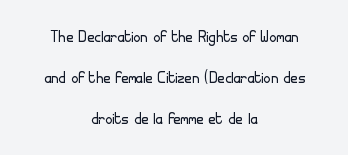
{"italic": "no", "bold": "no", "underline": "no", "align": "center", "line_spacing": "loose", "line_spacing_ratio": 2.04, "letter_spacing": "normal", "letter_spacing_em": 0.0, "glyph_px": 20}
